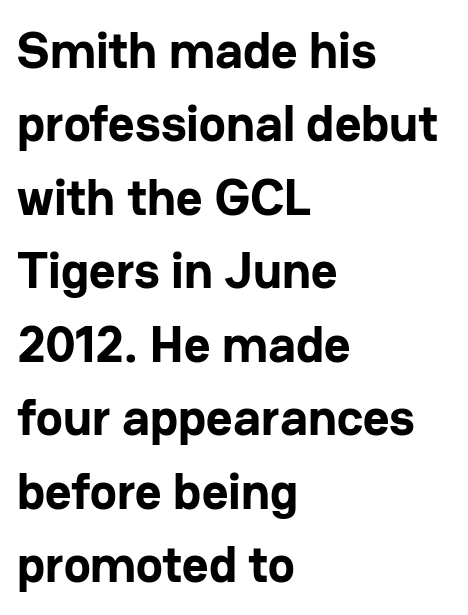
{"serif": "no", "italic": "no", "bold": "yes", "weight": "bold", "width": "normal", "stroke_contrast": "low", "x_height": "medium", "monospaced": "no", "underline": "no", "align": "left", "line_spacing": "normal", "line_spacing_ratio": 1.44, "letter_spacing": "normal", "letter_spacing_em": 0.0, "glyph_px": 51}
